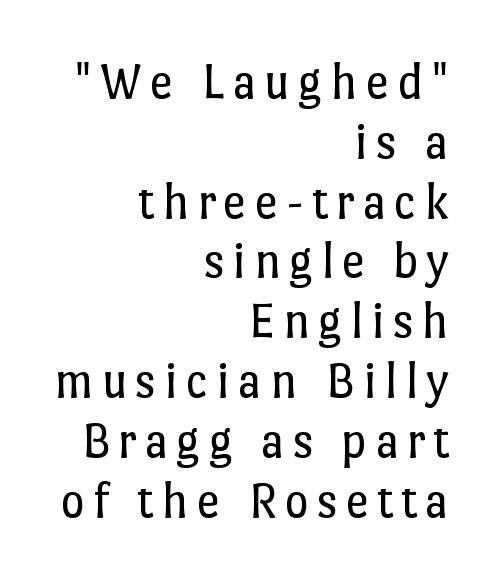
{"italic": "no", "bold": "no", "weight": "regular", "width": "normal", "stroke_contrast": "low", "x_height": "medium", "monospaced": "no", "underline": "no", "align": "right", "line_spacing": "tight", "line_spacing_ratio": 1.15, "glyph_px": 52}
